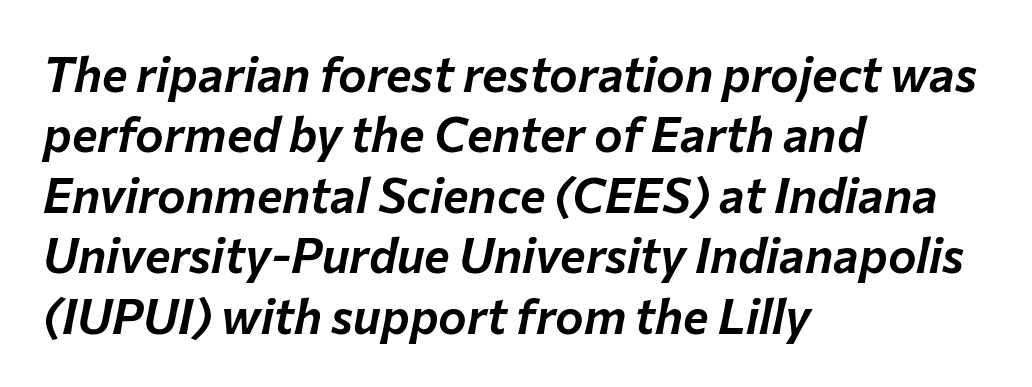
{"italic": "yes", "lean": "right", "slant_degrees": 12, "width": "normal", "stroke_contrast": "low", "x_height": "medium", "monospaced": "no", "underline": "no", "align": "left", "line_spacing": "normal", "line_spacing_ratio": 1.26, "letter_spacing": "normal", "letter_spacing_em": 0.0, "glyph_px": 48}
